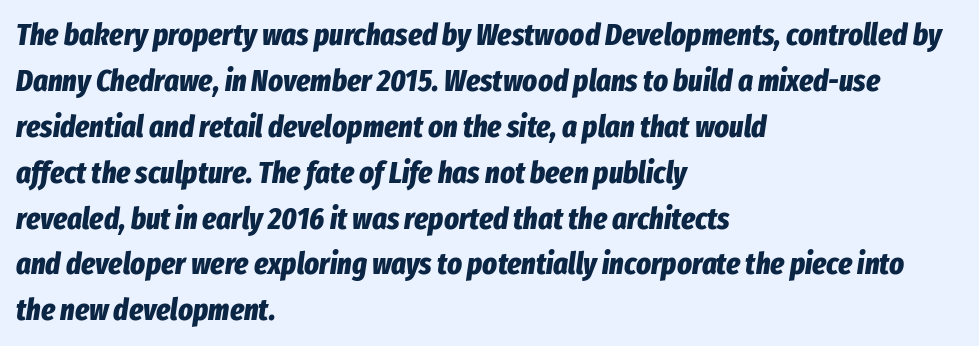
{"italic": "yes", "lean": "right", "slant_degrees": 8, "bold": "yes", "weight": "bold", "width": "condensed", "stroke_contrast": "low", "x_height": "medium", "monospaced": "no", "underline": "no", "align": "left", "line_spacing": "normal", "line_spacing_ratio": 1.48, "letter_spacing": "normal", "letter_spacing_em": 0.0, "glyph_px": 31}
